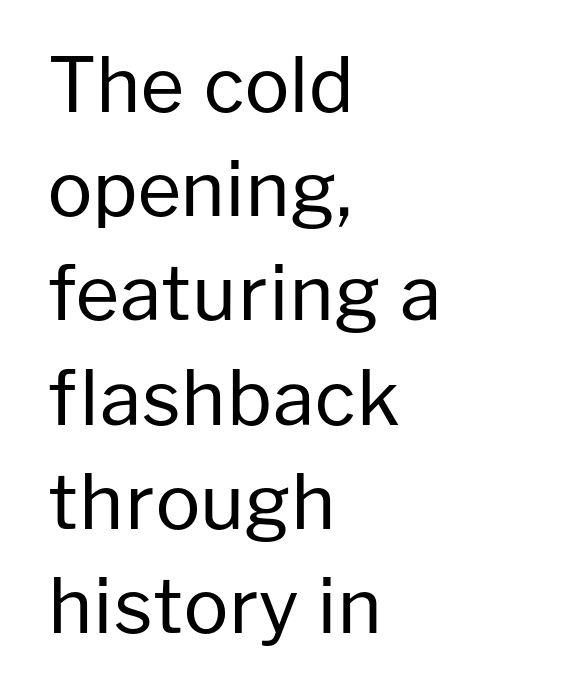
The image shows 75 px regular-weight sans-serif type, upright; set left-aligned, normal line spacing (1.39x), normal letter spacing, not underlined; low stroke contrast and a medium x-height.
